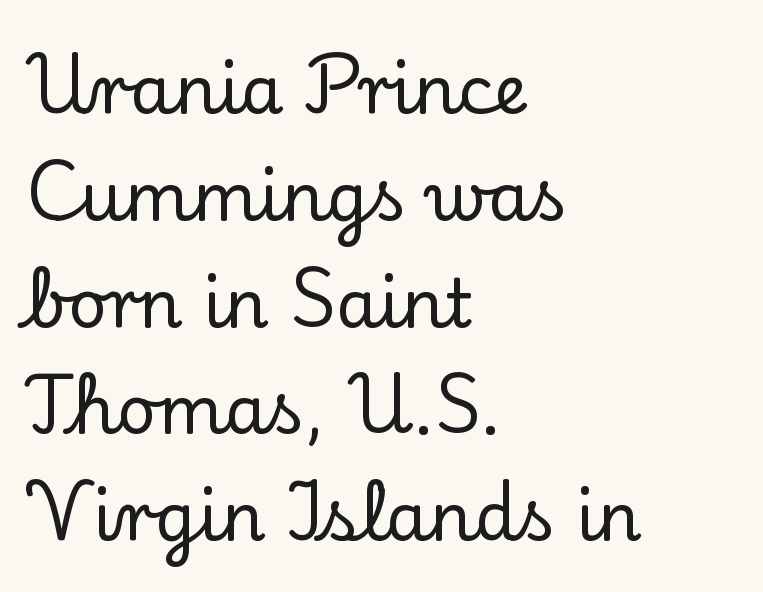
{"serif": "yes", "italic": "no", "width": "normal", "stroke_contrast": "low", "x_height": "small", "monospaced": "no", "underline": "no", "align": "left", "line_spacing": "normal", "line_spacing_ratio": 1.57, "letter_spacing": "normal", "letter_spacing_em": 0.0, "glyph_px": 68}
